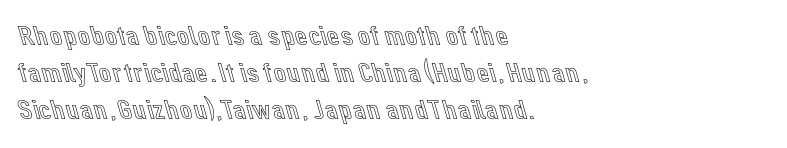
{"width": "normal", "x_height": "medium", "monospaced": "no", "underline": "no", "align": "left", "line_spacing": "normal", "line_spacing_ratio": 1.33, "letter_spacing": "normal", "letter_spacing_em": 0.0, "glyph_px": 28}
